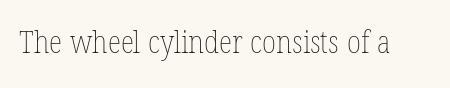
Q: Is the text bold? A: No.
Q: Is the text underlined? A: No.
Q: Is the spacing between letters normal or unusually wide? A: Normal.
Q: Width (condensed, normal, or wide)? A: Condensed.
Q: Stroke contrast? A: Low.
Q: x-height? A: Medium.
Q: Monospaced? A: No.
